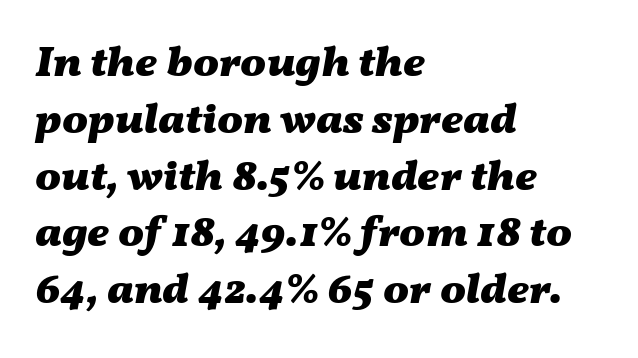
Q: Is the text bold? A: Yes.
Q: Is the text italic (slanted)? A: Yes, it leans right by about 11 degrees.
Q: Is the text underlined? A: No.
Q: How is the paragraph aligned? A: Left-aligned.
Q: Is the spacing between letters normal or unusually wide? A: Normal.
Q: Is the spacing between lines tight, normal or loose? A: Normal.
Q: Width (condensed, normal, or wide)? A: Wide.
Q: Stroke contrast? A: Medium.
Q: x-height? A: Medium.
Q: Monospaced? A: No.
